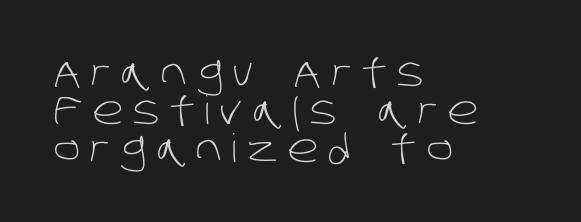
Spacing between characters has been opened up far beyond the box default. Stroke terminals: plain, sans-serif. Is the type heavy? It reads as light-to-regular instead. The space between consecutive lines is stingy.
